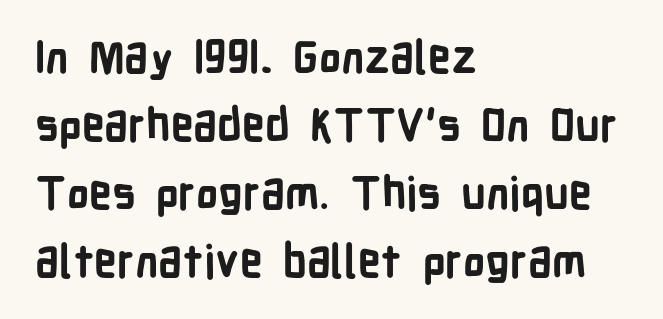
Q: Is the text bold? A: Yes.
Q: Is the text italic (slanted)? A: No, it is upright.
Q: Is the typeface a serif or a sans-serif typeface? A: Sans-serif.
Q: Is the text underlined? A: No.
Q: How is the paragraph aligned? A: Left-aligned.
Q: Is the spacing between letters normal or unusually wide? A: Normal.
Q: Is the spacing between lines tight, normal or loose? A: Normal.
Q: Width (condensed, normal, or wide)? A: Condensed.
Q: Stroke contrast? A: Low.
Q: x-height? A: Medium.
Q: Monospaced? A: No.
